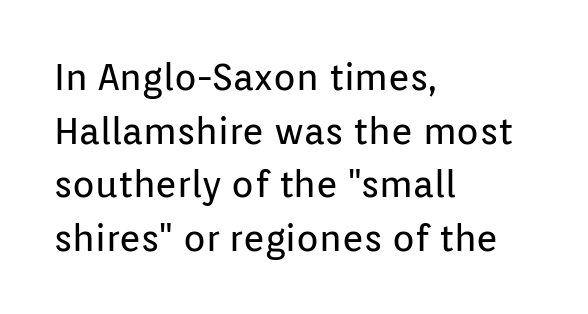
Q: Is the text bold? A: No.
Q: Is the text italic (slanted)? A: No, it is upright.
Q: Is the typeface a serif or a sans-serif typeface? A: Sans-serif.
Q: Is the text underlined? A: No.
Q: How is the paragraph aligned? A: Left-aligned.
Q: Is the spacing between letters normal or unusually wide? A: Normal.
Q: Is the spacing between lines tight, normal or loose? A: Normal.
Q: Width (condensed, normal, or wide)? A: Normal.
Q: Stroke contrast? A: Low.
Q: x-height? A: Medium.
Q: Monospaced? A: No.
